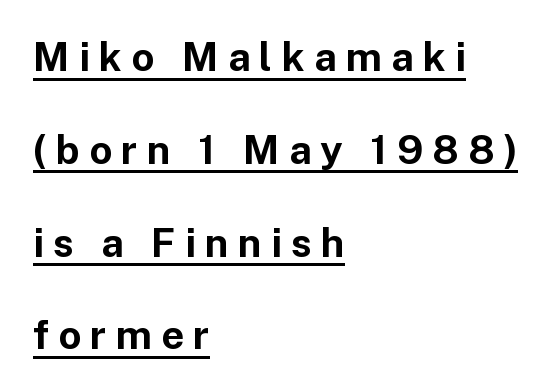
Nothing sits at the stroke ends, so this counts as sans-serif. These lines are set flush left with a ragged right edge. This sample carries an underscore along the baseline area. Short note: letters widely spaced. The type sits square on the baseline with zero lean. Think of a printed novel: that variable character pitch is what you see here.
